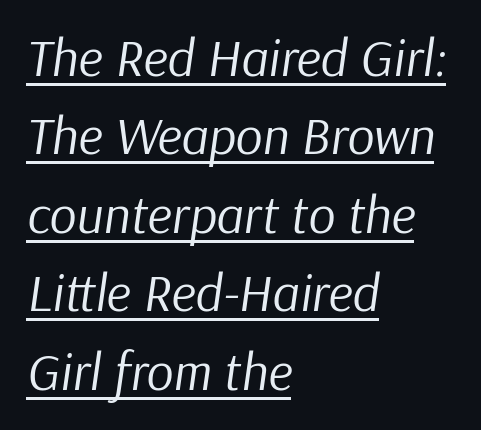
The words here are underlined. The setting favours the left margin, as ordinary paragraphs usually do. Honestly, the letter spacing is just normal — you wouldn't notice it. Italic: yes, the glyphs are oblique. A light-to-regular cut is what we see here. Whoever set this chose a conventional vertical rhythm.
